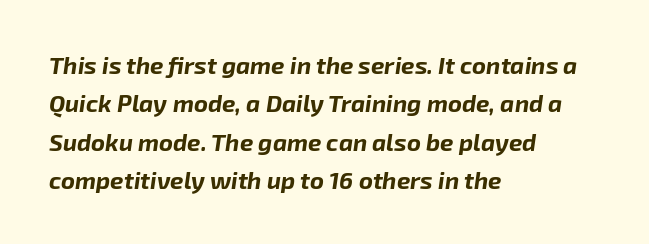
A typesetter would call this zero additional tracking. Each row of text sits above clean, open space. Notice how descenders clear the ascenders below comfortably — that's standard leading. Every row of glyphs begins at an identical x-position on the left. Slant detected: the letters are inclined.
